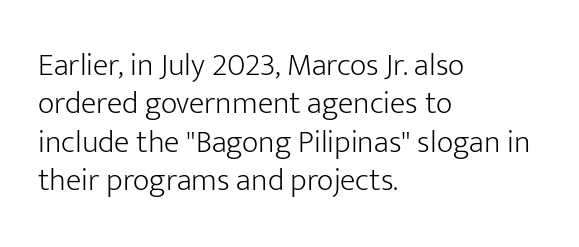
{"serif": "no", "italic": "no", "bold": "no", "weight": "light", "width": "normal", "stroke_contrast": "low", "x_height": "medium", "monospaced": "no", "underline": "no", "align": "left", "line_spacing_ratio": 1.2, "letter_spacing": "normal", "letter_spacing_em": 0.0, "glyph_px": 32}
